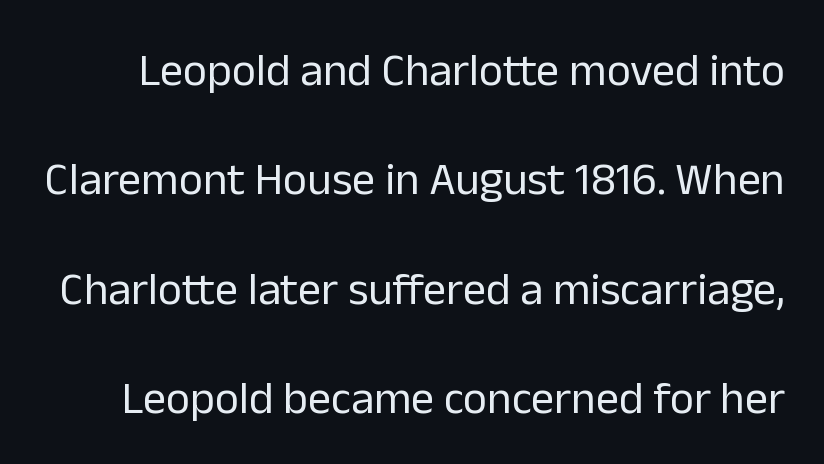
{"serif": "no", "italic": "no", "bold": "no", "weight": "regular", "width": "normal", "stroke_contrast": "low", "x_height": "medium", "monospaced": "no", "underline": "no", "line_spacing": "loose", "line_spacing_ratio": 2.38, "letter_spacing": "normal", "letter_spacing_em": 0.0, "glyph_px": 46}
